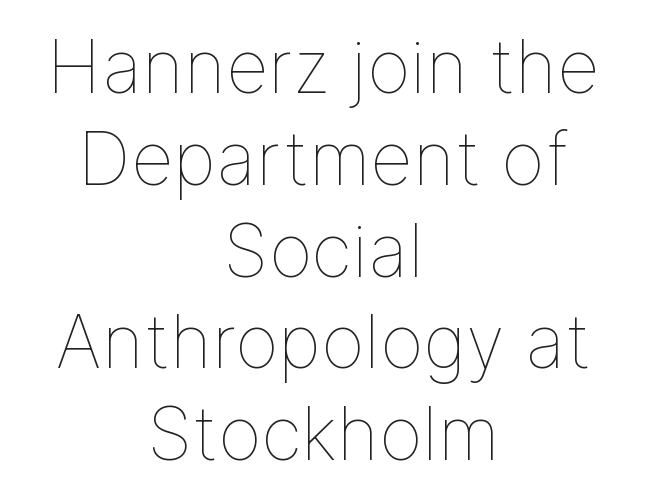
Visually the block forms a symmetrical silhouette, jagged on both flanks. No word sits above an underline. Looks like regular typesetting: each glyph gets only the width it needs. Unlike italic type, these characters show no tilt at all. Bold? No — there's no thickening of the strokes. The gaps between neighbouring characters are ordinary and unremarkable.
